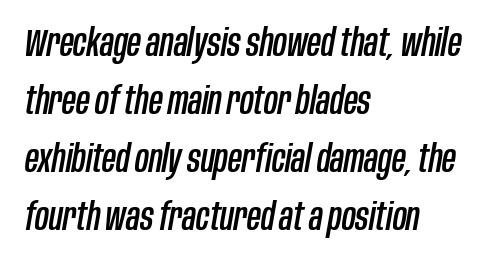
Q: Is the text italic (slanted)? A: Yes, it leans right by about 10 degrees.
Q: Is the text underlined? A: No.
Q: How is the paragraph aligned? A: Left-aligned.
Q: Is the spacing between letters normal or unusually wide? A: Normal.
Q: Is the spacing between lines tight, normal or loose? A: Normal.
Q: Width (condensed, normal, or wide)? A: Condensed.
Q: Stroke contrast? A: Low.
Q: x-height? A: Large.
Q: Monospaced? A: No.
